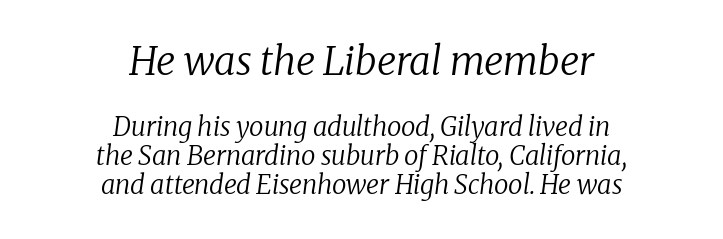
Q: Is the text bold? A: No.
Q: Is the text italic (slanted)? A: Yes, it leans right by about 8 degrees.
Q: Is the typeface a serif or a sans-serif typeface? A: Serif.
Q: Is the text underlined? A: No.
Q: How is the paragraph aligned? A: Centered.
Q: Is the spacing between letters normal or unusually wide? A: Normal.
Q: Is the spacing between lines tight, normal or loose? A: Tight.
Q: Which block of text is set in a larger size, the first (top) or the second (bottom)? A: The first (top) one.
Q: Width (condensed, normal, or wide)? A: Normal.
Q: Stroke contrast? A: Low.
Q: x-height? A: Medium.
Q: Monospaced? A: No.
